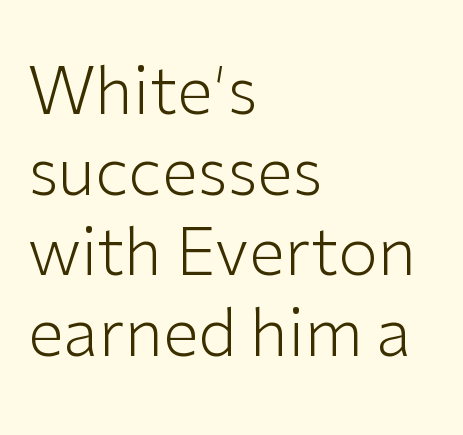
The image shows 65 px light sans-serif type, upright; set left-aligned, line spacing 1.24x, normal letter spacing, not underlined; low stroke contrast and a medium x-height.
